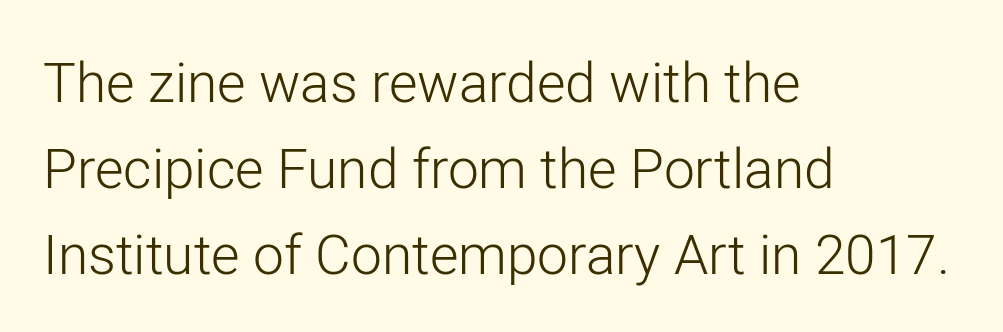
{"serif": "no", "italic": "no", "bold": "no", "weight": "light", "width": "normal", "stroke_contrast": "low", "x_height": "medium", "monospaced": "no", "underline": "no", "align": "left", "line_spacing": "normal", "line_spacing_ratio": 1.56, "letter_spacing": "normal", "letter_spacing_em": 0.0, "glyph_px": 55}
